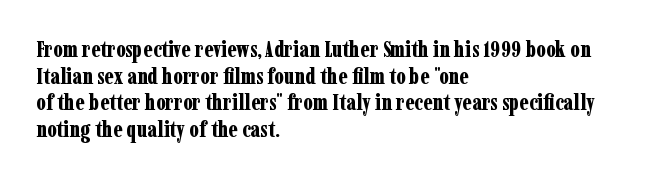
Which margin do the lines hug? The left one — the right edge is uneven. Weight check: bold — yes, fully. Tracking here is standard; glyphs follow each other at the usual distance. Unlike italic type, these characters show no tilt at all. Just letters on the line, the space beneath them empty.
